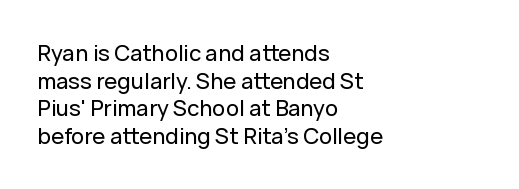
The image shows 22 px text type, upright; set left-aligned, normal line spacing (1.26x), normal letter spacing, not underlined.
